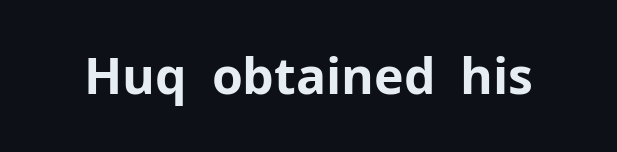
Q: Is the text bold? A: Yes.
Q: Is the text italic (slanted)? A: No, it is upright.
Q: Is the typeface a serif or a sans-serif typeface? A: Sans-serif.
Q: Is the text underlined? A: No.
Q: Is the spacing between letters normal or unusually wide? A: Normal.
Q: Width (condensed, normal, or wide)? A: Normal.
Q: Stroke contrast? A: Low.
Q: x-height? A: Medium.
Q: Monospaced? A: No.
